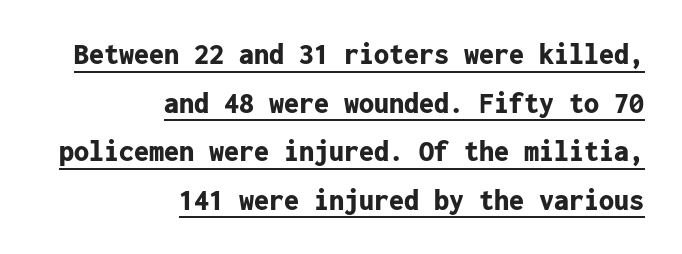
The horizontal fit of the characters is conventional and even. In terms of letterform style, serifs are entirely absent. Rows of type keep a routine distance in the vertical direction. Caption: bold face, heavy strokes. Like a heading marked for emphasis, these lines bear an underscore. No italicization has been applied; the sample stays upright.
